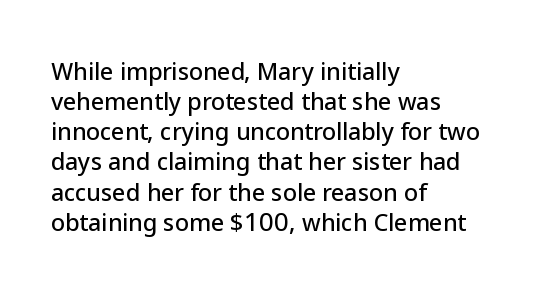
Q: Is the text italic (slanted)? A: No, it is upright.
Q: Is the text underlined? A: No.
Q: How is the paragraph aligned? A: Left-aligned.
Q: Is the spacing between letters normal or unusually wide? A: Normal.
Q: Is the spacing between lines tight, normal or loose? A: Normal.
